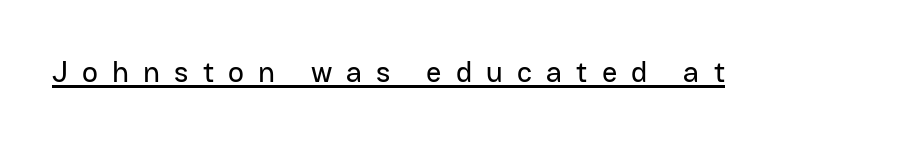
The image shows 30 px sans-serif type, upright; set unusually wide letter spacing (+0.47 em), underlined; low stroke contrast and a medium x-height.
